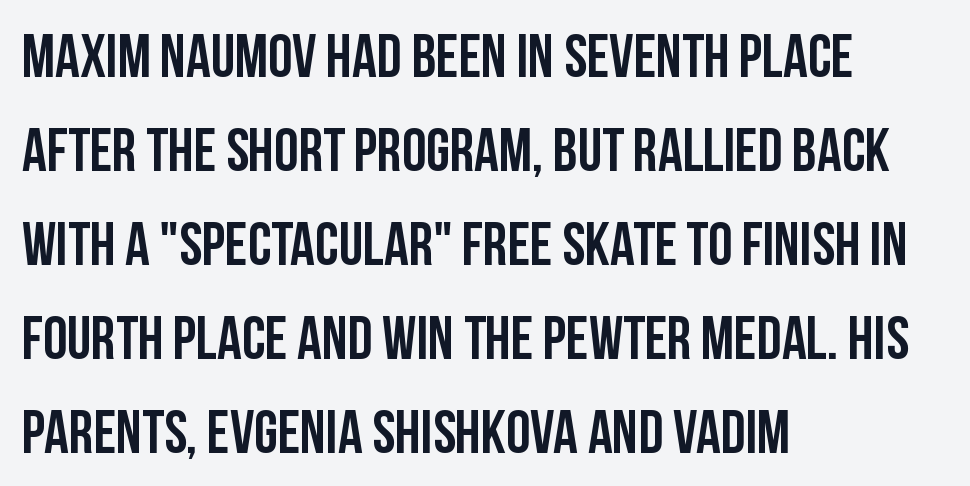
Q: Is the text italic (slanted)? A: No, it is upright.
Q: Is the typeface a serif or a sans-serif typeface? A: Sans-serif.
Q: Is the text underlined? A: No.
Q: How is the paragraph aligned? A: Left-aligned.
Q: Is the spacing between letters normal or unusually wide? A: Normal.
Q: Is the spacing between lines tight, normal or loose? A: Normal.
Q: Width (condensed, normal, or wide)? A: Condensed.
Q: Stroke contrast? A: Low.
Q: x-height? A: Large.
Q: Monospaced? A: No.
